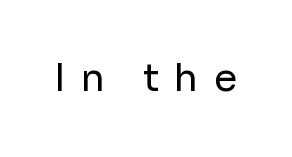
{"serif": "no", "italic": "no", "bold": "no", "weight": "regular", "width": "normal", "stroke_contrast": "low", "x_height": "medium", "monospaced": "no", "underline": "no", "letter_spacing": "wide", "letter_spacing_em": 0.39, "glyph_px": 38}
